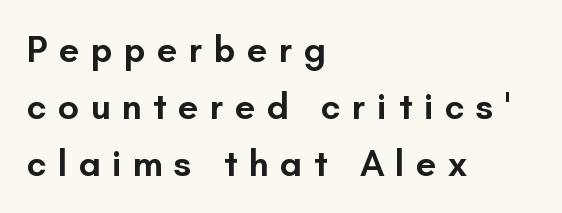
The image shows 37 px semibold sans-serif type, upright; set left-aligned, normal line spacing (1.54x), unusually wide letter spacing (+0.3 em), not underlined; low stroke contrast and a small x-height.
